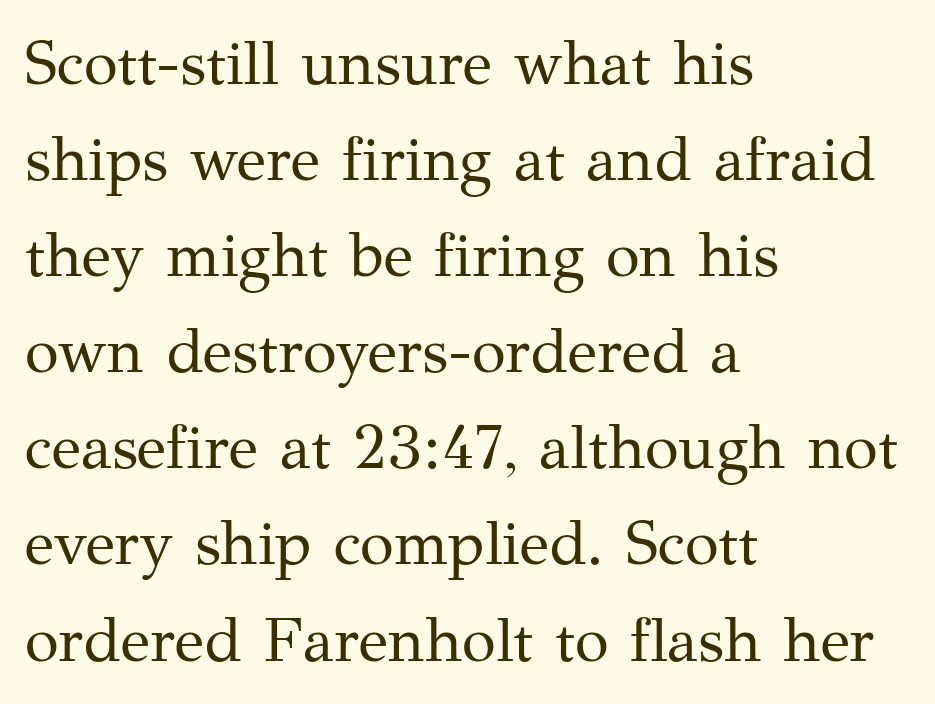
Style check: upright. A serif font was chosen for this passage. Vertical stems look standard width or narrower in stroke. Letter spacing: default. The text block is weighted toward the left margin, trailing off unevenly rightward. Regular leading.
